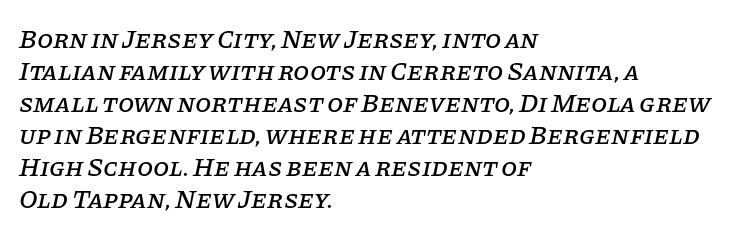
The image shows 26 px text type, italic (leaning right); set left-aligned, line spacing 1.23x, normal letter spacing, not underlined.
